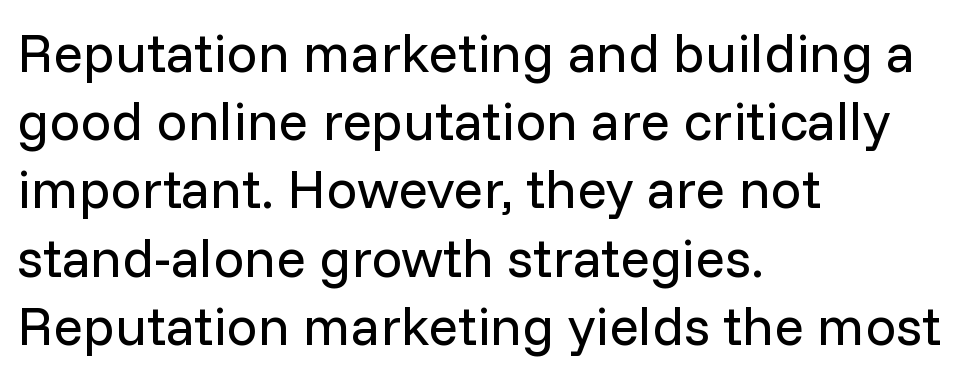
{"serif": "no", "italic": "no", "bold": "no", "weight": "regular", "width": "normal", "stroke_contrast": "low", "x_height": "medium", "monospaced": "no", "underline": "no", "align": "left", "line_spacing_ratio": 1.24, "letter_spacing": "normal", "letter_spacing_em": 0.0, "glyph_px": 55}
